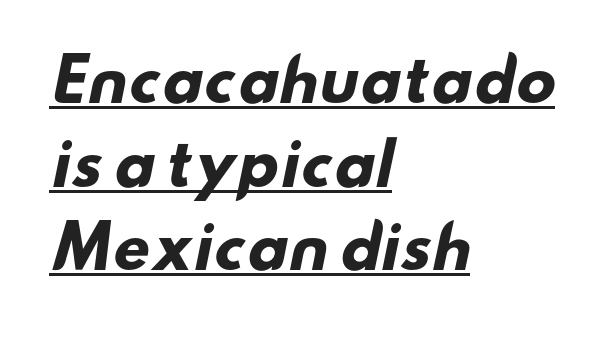
{"serif": "no", "bold": "yes", "weight": "heavy", "width": "wide", "stroke_contrast": "low", "x_height": "small", "monospaced": "no", "underline": "yes", "align": "left", "line_spacing": "normal", "line_spacing_ratio": 1.44, "letter_spacing": "normal", "letter_spacing_em": 0.0, "glyph_px": 58}
